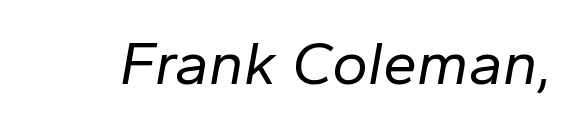
{"italic": "yes", "lean": "right", "slant_degrees": 10, "bold": "no", "weight": "regular", "width": "normal", "stroke_contrast": "low", "x_height": "medium", "monospaced": "no", "underline": "no", "letter_spacing": "normal", "letter_spacing_em": 0.0, "glyph_px": 61}
